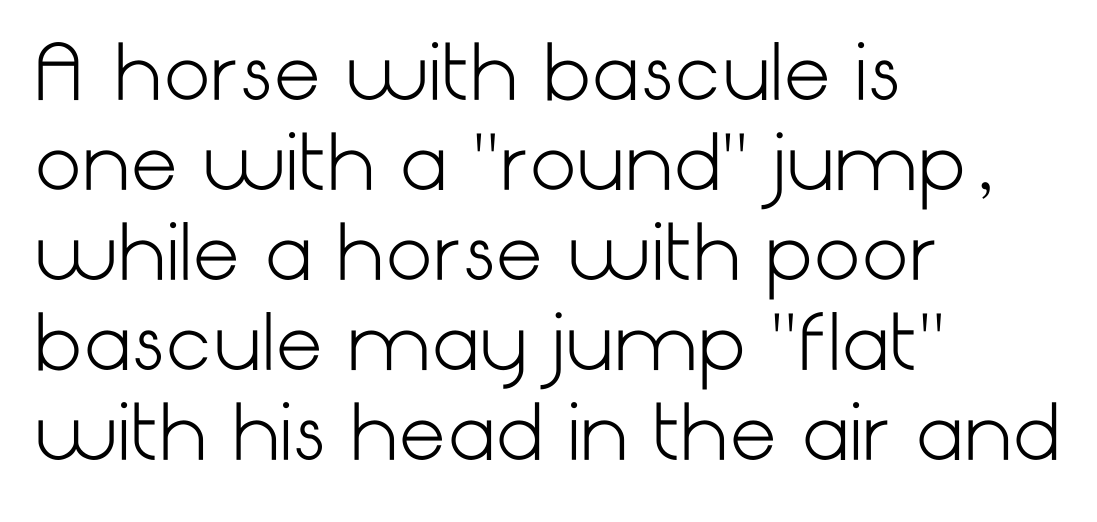
{"serif": "no", "italic": "no", "bold": "no", "weight": "light", "width": "normal", "stroke_contrast": "low", "x_height": "medium", "underline": "no", "align": "left", "line_spacing_ratio": 1.2, "letter_spacing": "normal", "letter_spacing_em": 0.0, "glyph_px": 75}
